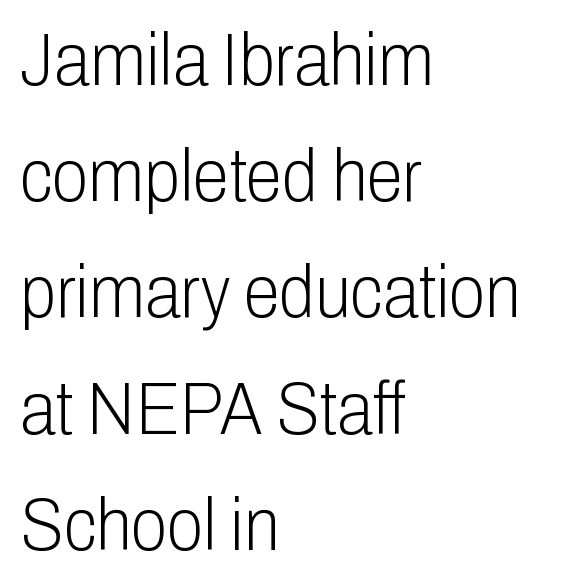
Q: Is the text bold? A: No.
Q: Is the text italic (slanted)? A: No, it is upright.
Q: Is the typeface a serif or a sans-serif typeface? A: Sans-serif.
Q: Is the text underlined? A: No.
Q: How is the paragraph aligned? A: Left-aligned.
Q: Is the spacing between letters normal or unusually wide? A: Normal.
Q: Is the spacing between lines tight, normal or loose? A: Normal.
Q: Width (condensed, normal, or wide)? A: Condensed.
Q: Stroke contrast? A: Low.
Q: x-height? A: Medium.
Q: Monospaced? A: No.
